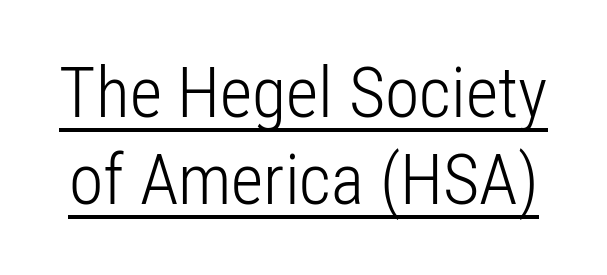
The image shows 70 px light, condensed sans-serif type, upright; set normal line spacing (1.25x), normal letter spacing, underlined; low stroke contrast and a medium x-height.
